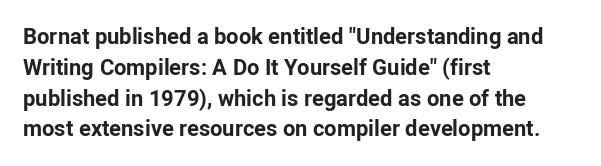
{"italic": "no", "bold": "yes", "underline": "no", "align": "left", "line_spacing": "normal", "line_spacing_ratio": 1.4, "letter_spacing": "normal", "letter_spacing_em": 0.0, "glyph_px": 22}
